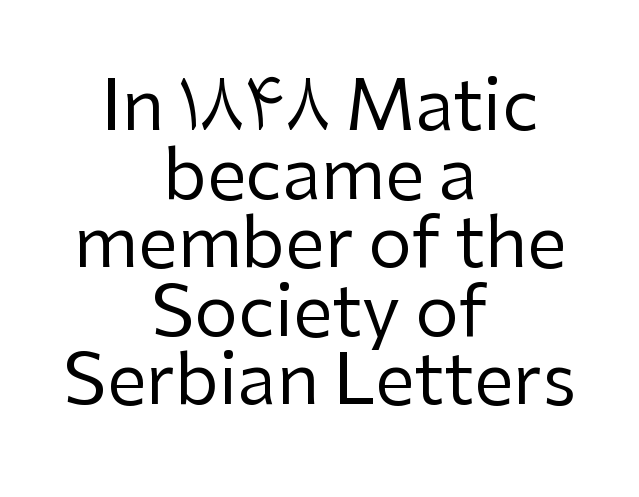
{"serif": "no", "italic": "no", "bold": "no", "weight": "regular", "width": "normal", "stroke_contrast": "low", "x_height": "medium", "monospaced": "no", "underline": "no", "align": "center", "line_spacing": "tight", "line_spacing_ratio": 0.98, "letter_spacing": "normal", "letter_spacing_em": 0.0, "glyph_px": 70}
